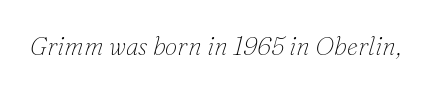
{"italic": "yes", "lean": "right", "slant_degrees": 16, "bold": "no", "underline": "no", "letter_spacing": "normal", "letter_spacing_em": 0.0, "glyph_px": 25}
